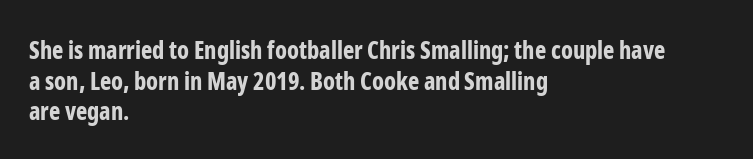
{"italic": "no", "bold": "yes", "underline": "no", "align": "left", "line_spacing": "normal", "line_spacing_ratio": 1.28, "letter_spacing": "normal", "letter_spacing_em": 0.0, "glyph_px": 24}
